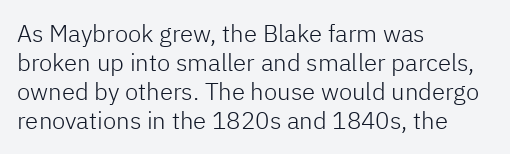
Q: Is the text bold? A: No.
Q: Is the text italic (slanted)? A: No, it is upright.
Q: Is the text underlined? A: No.
Q: How is the paragraph aligned? A: Left-aligned.
Q: Is the spacing between letters normal or unusually wide? A: Normal.
